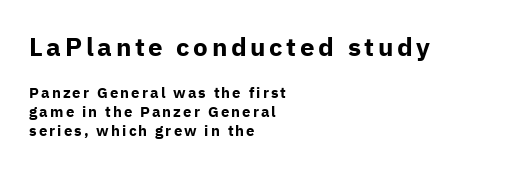
The image shows 26 px bold type, upright; set left-aligned, normal line spacing (1.25x), not underlined; the first (top) block is 1.73x larger.
